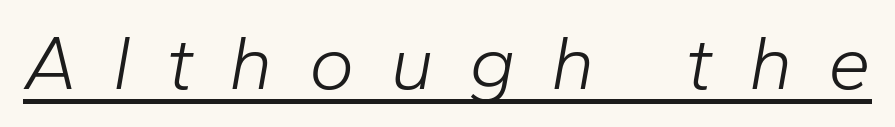
The image shows 77 px light type, italic (leaning right); set unusually wide letter spacing (+0.46 em), underlined; low stroke contrast and a medium x-height.
